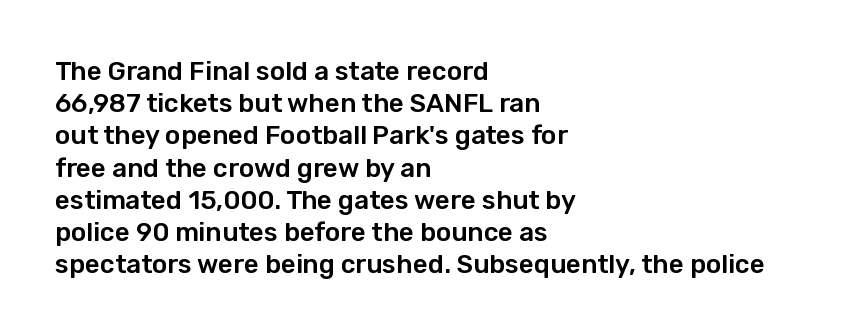
Q: Is the text italic (slanted)? A: No, it is upright.
Q: Is the text underlined? A: No.
Q: How is the paragraph aligned? A: Left-aligned.
Q: Is the spacing between letters normal or unusually wide? A: Normal.
